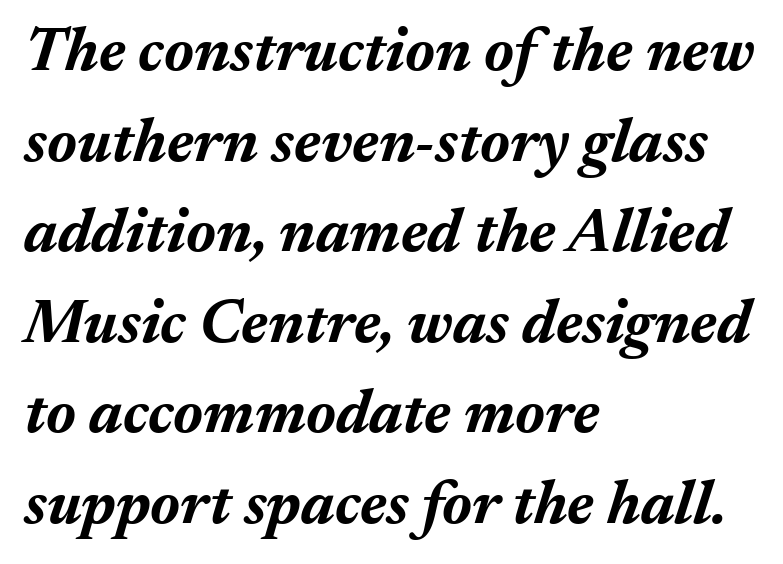
Q: Is the text bold? A: Yes.
Q: Is the text italic (slanted)? A: Yes, it leans right by about 17 degrees.
Q: Is the text underlined? A: No.
Q: How is the paragraph aligned? A: Left-aligned.
Q: Is the spacing between letters normal or unusually wide? A: Normal.
Q: Is the spacing between lines tight, normal or loose? A: Normal.
Q: Width (condensed, normal, or wide)? A: Normal.
Q: Stroke contrast? A: Medium.
Q: x-height? A: Medium.
Q: Monospaced? A: No.
